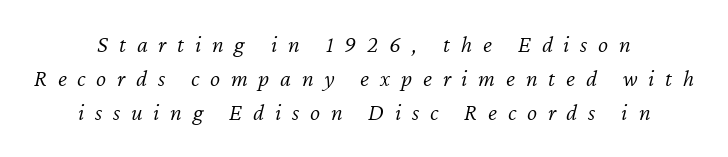
{"italic": "yes", "lean": "right", "slant_degrees": 12, "bold": "no", "underline": "no", "line_spacing": "normal", "line_spacing_ratio": 1.42, "letter_spacing": "wide", "letter_spacing_em": 0.45, "glyph_px": 24}
